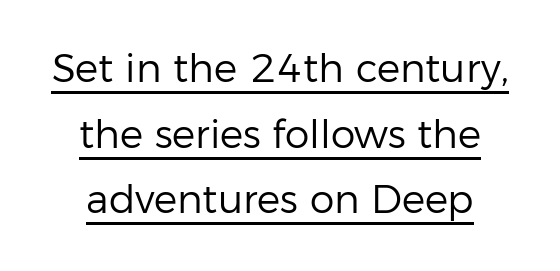
The image shows 39 px regular-weight sans-serif type, upright; set normal line spacing (1.68x), normal letter spacing, underlined; low stroke contrast and a medium x-height.
